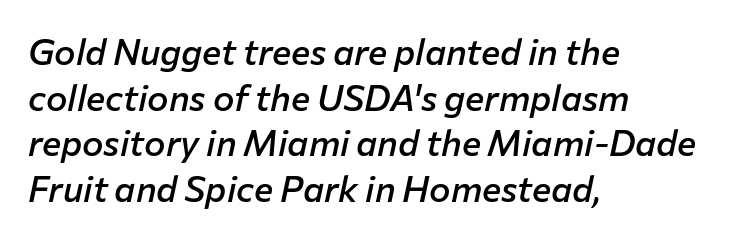
The zone under the glyphs is completely vacant. This sample is left-justified, so line endings fall wherever the words run out. Look at the tracking — it's just the regular setting, nothing added. A typesetter would call this leading conventional body-copy spacing. The font's italic variant was chosen for this text.
